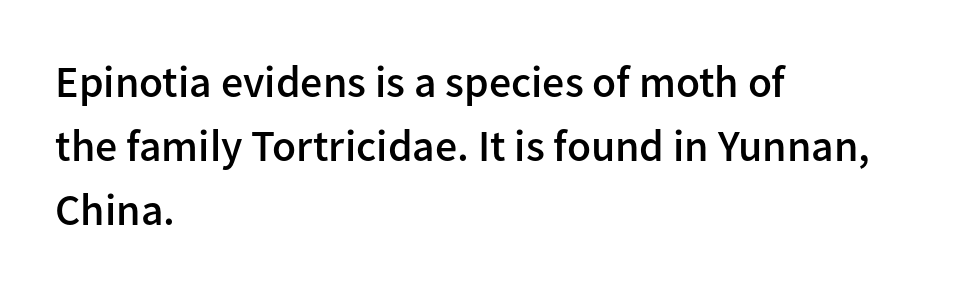
Q: Is the text bold? A: Semi-bold.
Q: Is the text italic (slanted)? A: No, it is upright.
Q: Is the typeface a serif or a sans-serif typeface? A: Sans-serif.
Q: Is the text underlined? A: No.
Q: How is the paragraph aligned? A: Left-aligned.
Q: Is the spacing between letters normal or unusually wide? A: Normal.
Q: Is the spacing between lines tight, normal or loose? A: Normal.
Q: Width (condensed, normal, or wide)? A: Normal.
Q: Stroke contrast? A: Low.
Q: x-height? A: Medium.
Q: Monospaced? A: No.
